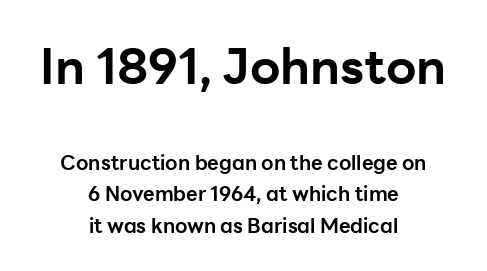
The image shows 49 px bold sans-serif type, upright; set centered, normal line spacing (1.58x), normal letter spacing, not underlined; the first (top) block is 2.45x larger; low stroke contrast and a medium x-height.
